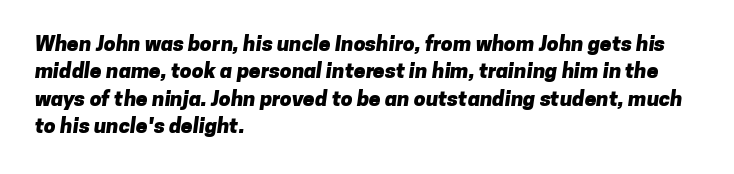
These lines sit exactly where default settings would place them. A typesetter would call this zero additional tracking. The typesetter chose a ragged-right arrangement here. How heavy is the stroke? Heavy — this is a bold.
